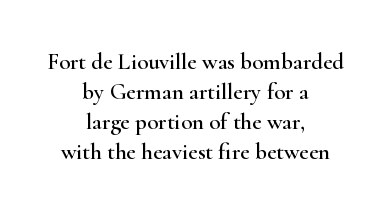
The image shows 23 px text type, upright; set centered, normal line spacing (1.31x), normal letter spacing, not underlined.
